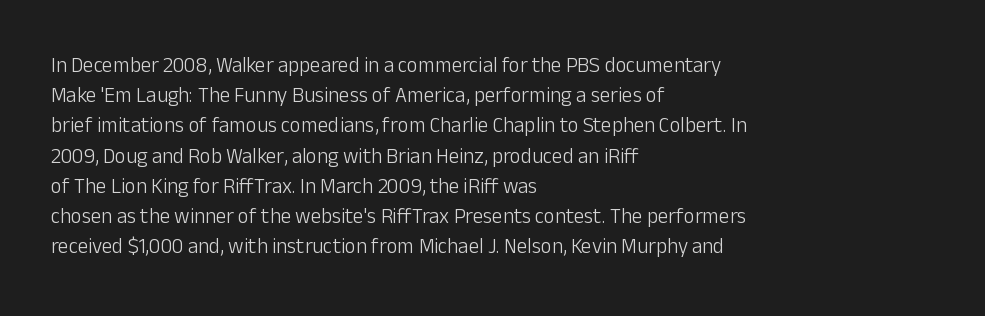
Regarding leading, the lines here are spaced in the standard way. Underline: absent. A classic flush-left, rag-right setting is used for this passage. Every character sits straight up, as roman type does.
